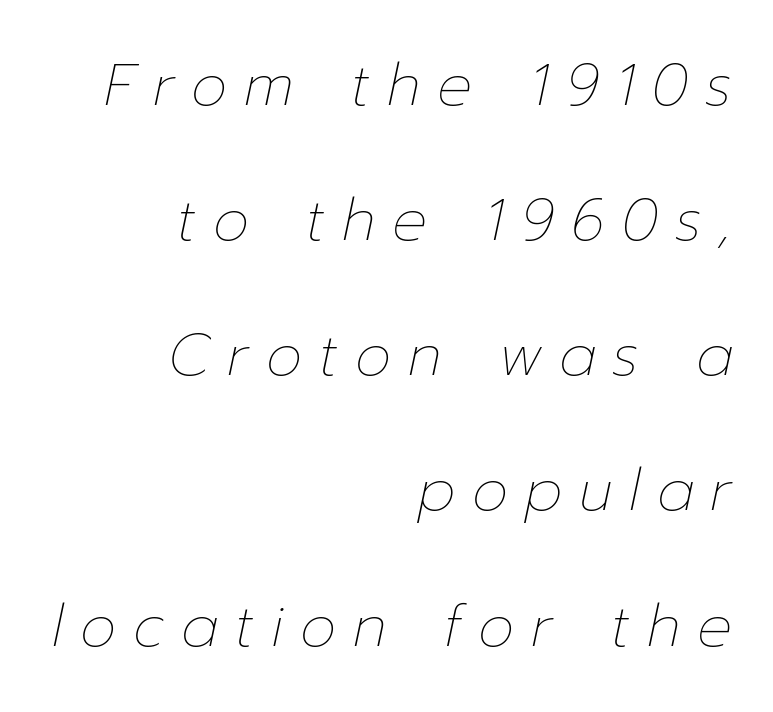
In terms of leading, this rendering errs on the spacious side. The words here are not underlined. This sample uses an oblique cut, with every glyph tilted off the vertical. What stands out about the letter spacing? Its width — letters are far apart. Do the characters align in a grid? No, the font is proportional. This is not heavy type; no bold has been used.
